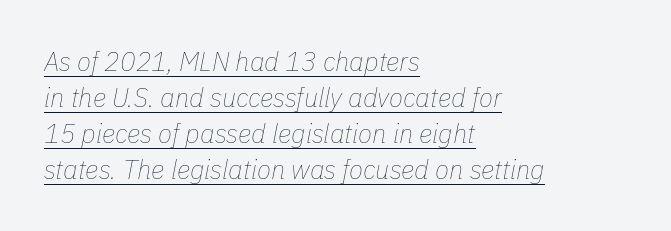
{"italic": "yes", "lean": "right", "slant_degrees": 11, "bold": "no", "underline": "yes", "align": "left", "line_spacing": "normal", "line_spacing_ratio": 1.38, "letter_spacing": "normal", "letter_spacing_em": 0.0, "glyph_px": 26}
